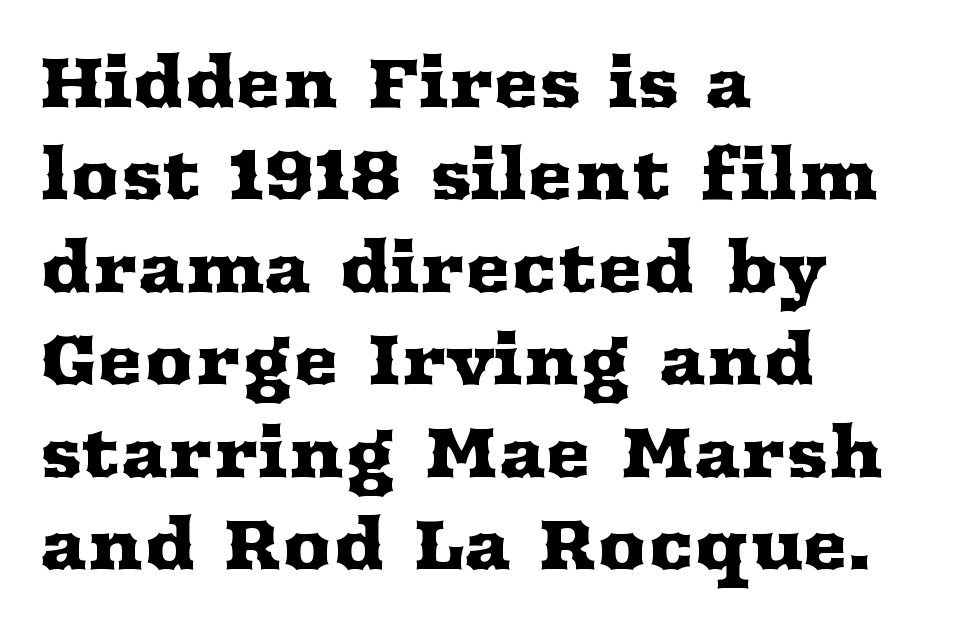
Q: Is the text italic (slanted)? A: No, it is upright.
Q: Is the typeface a serif or a sans-serif typeface? A: Serif.
Q: Is the text underlined? A: No.
Q: How is the paragraph aligned? A: Left-aligned.
Q: Is the spacing between letters normal or unusually wide? A: Normal.
Q: Is the spacing between lines tight, normal or loose? A: Normal.
Q: Width (condensed, normal, or wide)? A: Wide.
Q: Stroke contrast? A: Medium.
Q: x-height? A: Medium.
Q: Monospaced? A: No.
